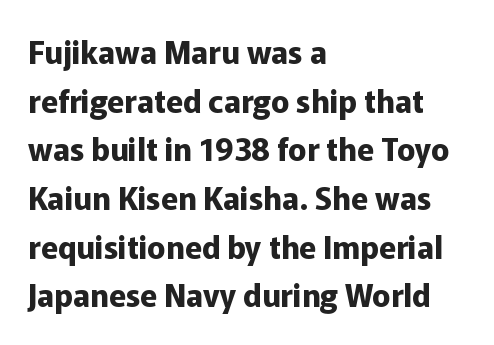
Decoration check: the copy has no underline. The face used here is proportionally spaced, like ordinary book or web type. The paragraph shown leans on its left margin. In terms of letterspacing, this is plain default setting. Leading matches the norm, producing a regular column. Unlike a traditional serif, this face leaves its strokes unadorned.
